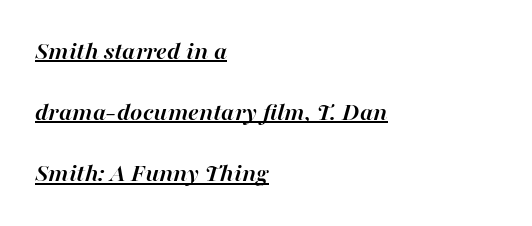
Q: Is the text bold? A: Yes.
Q: Is the text italic (slanted)? A: Yes, it leans right by about 16 degrees.
Q: Is the text underlined? A: Yes.
Q: How is the paragraph aligned? A: Left-aligned.
Q: Is the spacing between letters normal or unusually wide? A: Normal.
Q: Is the spacing between lines tight, normal or loose? A: Loose.
